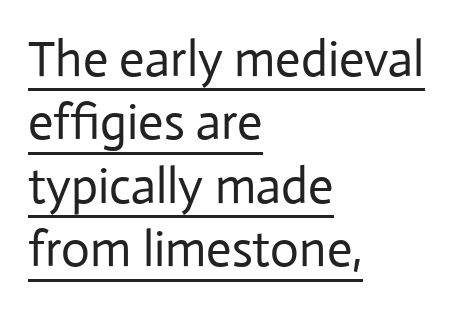
The image shows 50 px regular-weight sans-serif type, upright; set left-aligned, normal line spacing (1.27x), normal letter spacing, underlined; low stroke contrast and a medium x-height.
